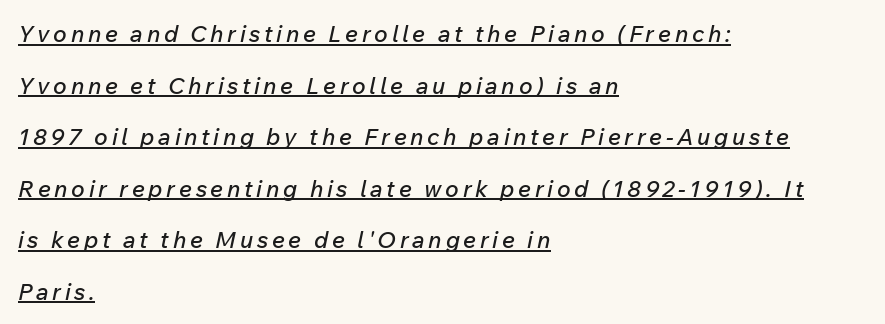
Q: Is the text italic (slanted)? A: Yes, it leans right by about 12 degrees.
Q: Is the text underlined? A: Yes.
Q: How is the paragraph aligned? A: Left-aligned.
Q: Is the spacing between lines tight, normal or loose? A: Loose.
